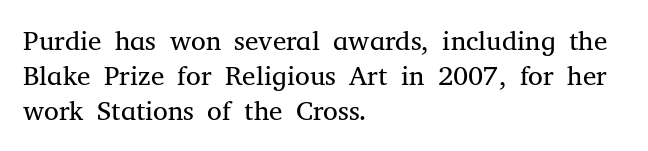
{"italic": "no", "bold": "no", "underline": "no", "align": "left", "line_spacing": "normal", "line_spacing_ratio": 1.3, "letter_spacing": "normal", "letter_spacing_em": 0.0, "glyph_px": 27}
